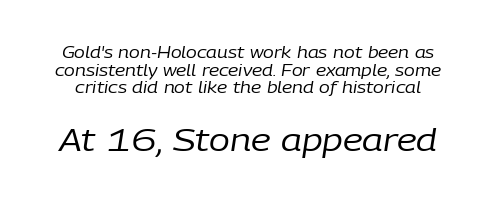
The image shows 31 px regular-weight type, italic (leaning right); set tight line spacing (1.1x), normal letter spacing, not underlined; the second (bottom) block is 1.94x larger; low stroke contrast and a medium x-height.
